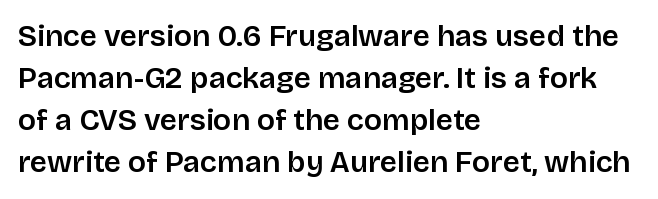
Line beginnings align vertically; line endings do not. This is the regular roman posture of the typeface. Tracking here is standard; glyphs follow each other at the usual distance. Proportional: the letters do not fall into vertical columns.
